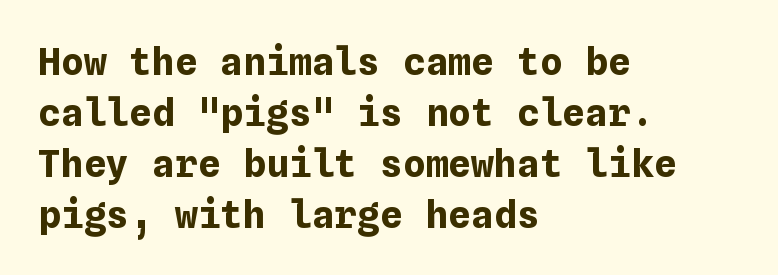
{"italic": "no", "bold": "yes", "weight": "bold", "width": "normal", "stroke_contrast": "low", "x_height": "medium", "underline": "no", "align": "left", "line_spacing": "normal", "line_spacing_ratio": 1.34, "letter_spacing": "normal", "letter_spacing_em": 0.0, "glyph_px": 38}
